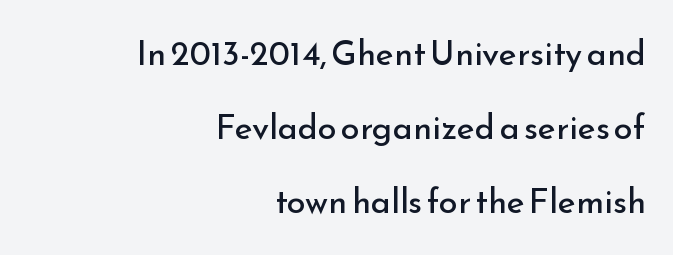
The image shows 34 px regular-weight sans-serif type, upright; set right-aligned, loose line spacing (2.18x), normal letter spacing, not underlined; low stroke contrast and a small x-height.
